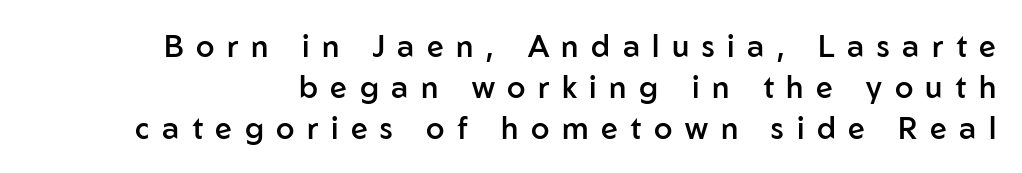
{"serif": "no", "italic": "no", "bold": "semi", "weight": "semibold", "width": "normal", "stroke_contrast": "low", "x_height": "medium", "monospaced": "no", "underline": "no", "line_spacing": "normal", "line_spacing_ratio": 1.36, "letter_spacing": "wide", "letter_spacing_em": 0.42, "glyph_px": 30}
